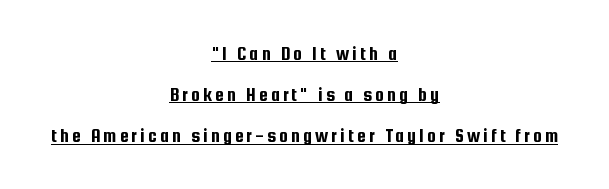
Posture: vertical. Leftover space on each line is divided equally before and after the words. The specimen includes a rule beneath the text block's lines. This sample trades compactness for vertical openness between lines.
